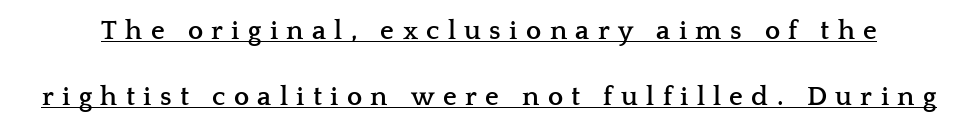
{"italic": "no", "bold": "yes", "underline": "yes", "line_spacing": "loose", "line_spacing_ratio": 2.45, "letter_spacing": "wide", "letter_spacing_em": 0.31, "glyph_px": 27}
